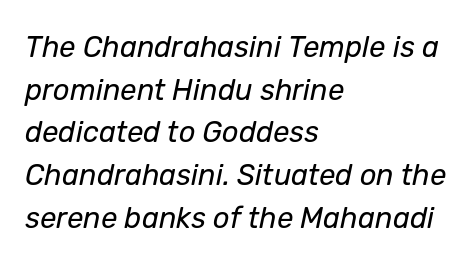
{"italic": "yes", "lean": "right", "slant_degrees": 12, "bold": "no", "weight": "regular", "width": "normal", "stroke_contrast": "low", "x_height": "medium", "monospaced": "no", "underline": "no", "align": "left", "line_spacing": "normal", "line_spacing_ratio": 1.47, "letter_spacing": "normal", "letter_spacing_em": 0.0, "glyph_px": 29}
